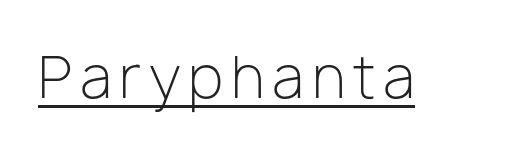
Q: Is the text bold? A: No.
Q: Is the text italic (slanted)? A: No, it is upright.
Q: Is the typeface a serif or a sans-serif typeface? A: Sans-serif.
Q: Is the text underlined? A: Yes.
Q: Width (condensed, normal, or wide)? A: Normal.
Q: Stroke contrast? A: Low.
Q: x-height? A: Medium.
Q: Monospaced? A: No.
